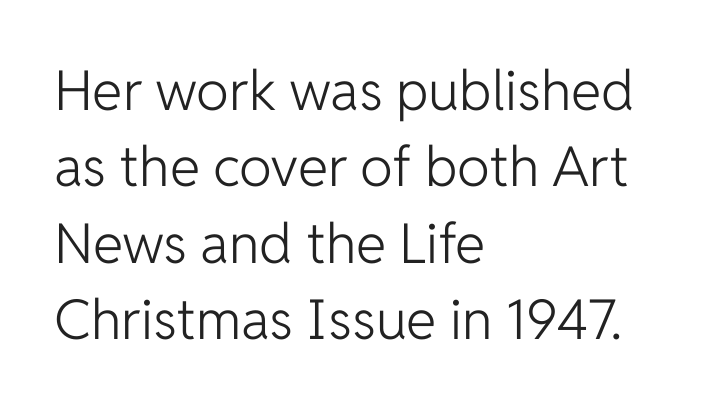
The image shows 55 px light sans-serif type, upright; set left-aligned, normal line spacing (1.39x), normal letter spacing, not underlined; low stroke contrast and a medium x-height.
